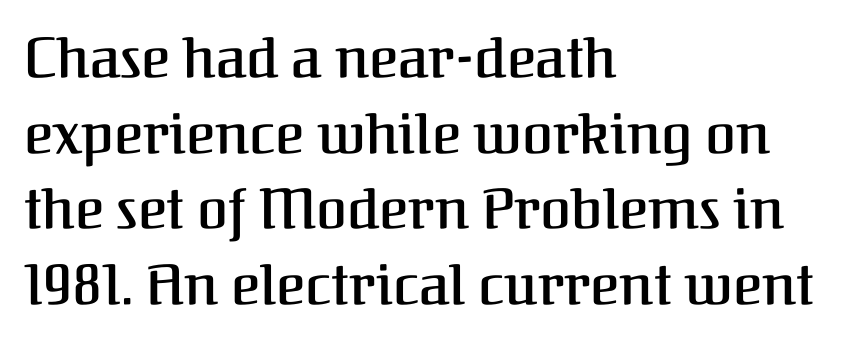
Q: Is the text bold? A: Semi-bold.
Q: Is the text italic (slanted)? A: No, it is upright.
Q: Is the typeface a serif or a sans-serif typeface? A: Serif.
Q: Is the text underlined? A: No.
Q: How is the paragraph aligned? A: Left-aligned.
Q: Is the spacing between letters normal or unusually wide? A: Normal.
Q: Is the spacing between lines tight, normal or loose? A: Normal.
Q: Width (condensed, normal, or wide)? A: Normal.
Q: Stroke contrast? A: Medium.
Q: x-height? A: Medium.
Q: Monospaced? A: No.
